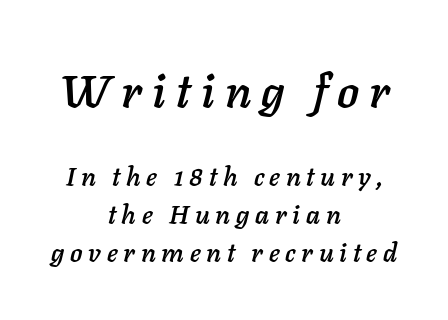
The font's italic variant was chosen for this text. Typesetter's note — upper block bumped up in size, lower block left smaller. Words appear elongated and porous because spacing is wide. Horizontally, the lines are justified to the midpoint only. Honestly, the row spacing looks completely unremarkable.
